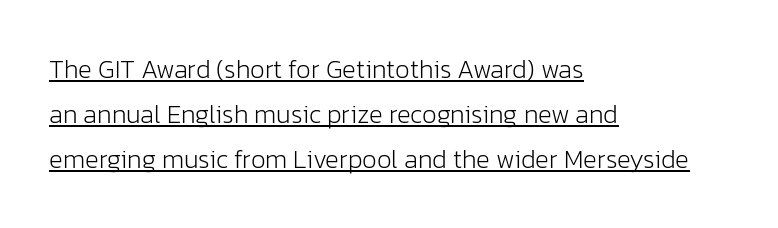
The image shows 26 px text type, upright; set left-aligned, line spacing 1.73x, normal letter spacing, underlined.
